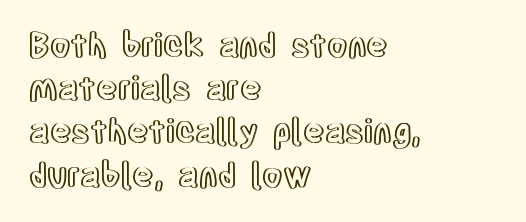
Character widths vary here, with narrow letters taking less room than wide ones. These lines stack with their left ends in a neat column. Underline: absent. The line texture is even and compact thanks to regular tracking.
